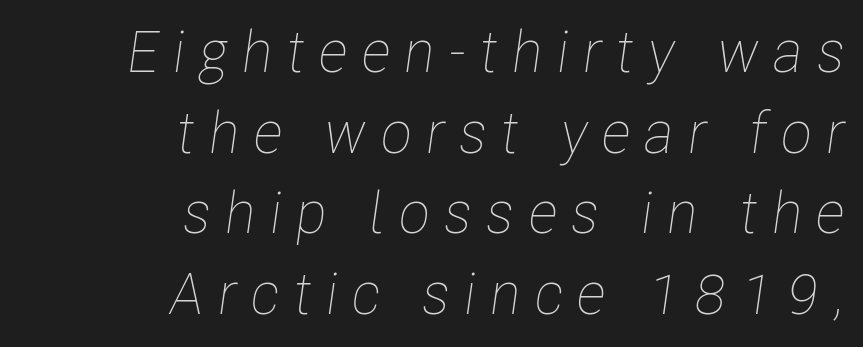
The whole block is typeset with a tilt. The strokes are not fattened; the text isn't bold. You could only call the tracking loose — the letters float apart. The rendering uses a moderate line-height, typical for paragraphs. The paragraph shown leans on its right margin.
